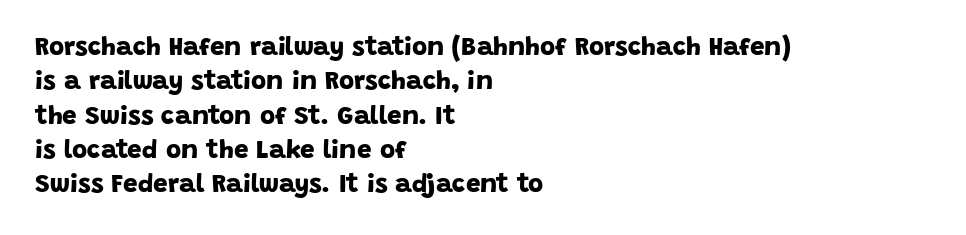
{"bold": "yes", "underline": "no", "align": "left", "line_spacing": "normal", "line_spacing_ratio": 1.32, "letter_spacing": "normal", "letter_spacing_em": 0.0, "glyph_px": 26}
